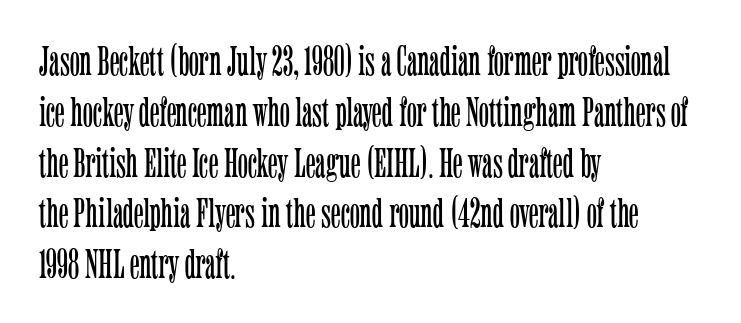
{"serif": "yes", "italic": "no", "bold": "no", "weight": "light", "width": "condensed", "stroke_contrast": "low", "x_height": "medium", "monospaced": "no", "underline": "no", "align": "left", "line_spacing_ratio": 1.21, "letter_spacing": "normal", "letter_spacing_em": 0.0, "glyph_px": 42}
